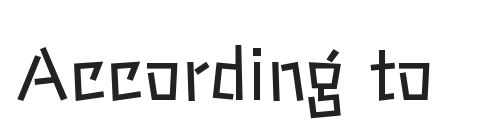
{"italic": "no", "bold": "no", "weight": "regular", "width": "normal", "stroke_contrast": "low", "x_height": "medium", "monospaced": "no", "underline": "no", "letter_spacing": "normal", "letter_spacing_em": 0.0, "glyph_px": 71}
